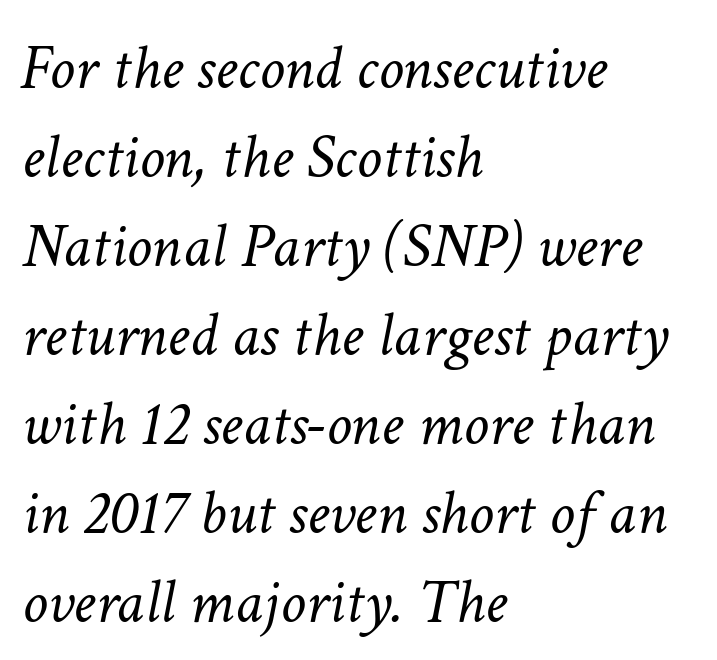
{"italic": "yes", "lean": "right", "slant_degrees": 11, "bold": "no", "weight": "light", "width": "normal", "stroke_contrast": "low", "x_height": "medium", "monospaced": "no", "underline": "no", "align": "left", "line_spacing": "normal", "line_spacing_ratio": 1.39, "letter_spacing": "normal", "letter_spacing_em": 0.0, "glyph_px": 64}
